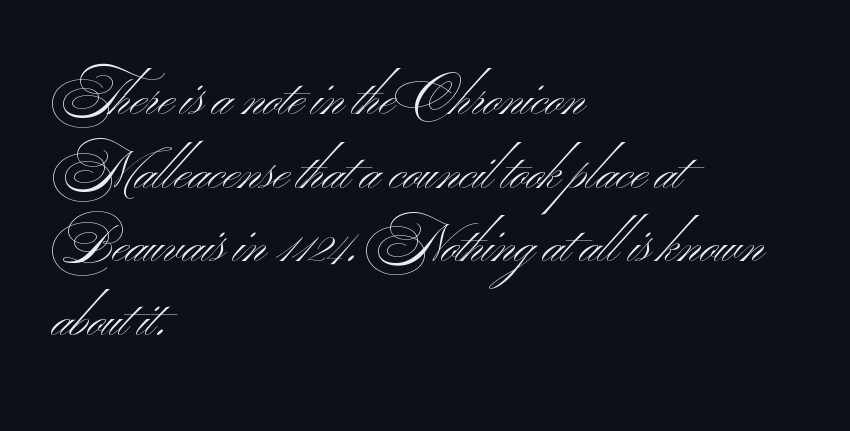
{"serif": "no", "bold": "no", "weight": "light", "width": "wide", "stroke_contrast": "medium", "x_height": "small", "monospaced": "no", "underline": "no", "align": "left", "line_spacing": "normal", "line_spacing_ratio": 1.39, "letter_spacing": "normal", "letter_spacing_em": 0.0, "glyph_px": 53}
